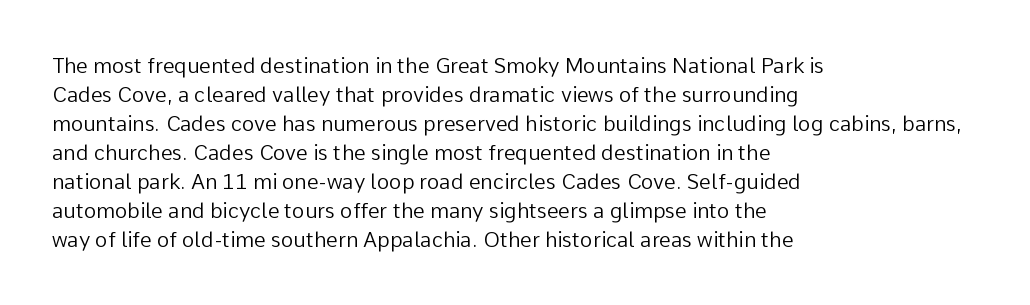
The image shows 21 px text type, upright; set left-aligned, normal line spacing (1.38x), normal letter spacing, not underlined.
